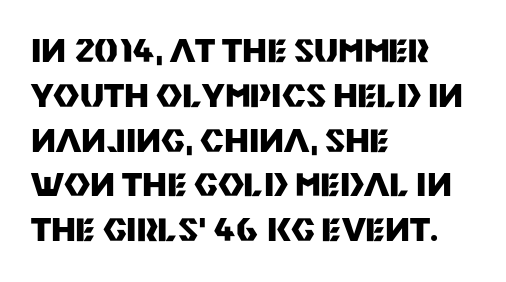
The image shows 32 px heavy sans-serif type, upright; set left-aligned, normal line spacing (1.4x), normal letter spacing, not underlined; medium stroke contrast and a large x-height.
